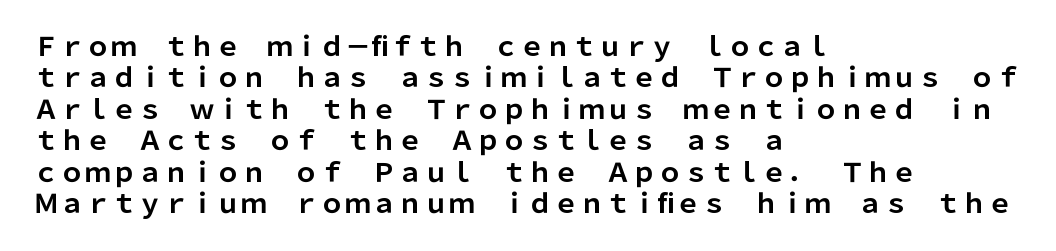
Posture: straight, roman, zero tilt. A student would call this left alignment; a typographer would say flush left, rag right. Rule under the text: the space is simply empty. Between one letter and the next there's only the usual sliver of space. Plenty of ink on the page — the face is bold.
